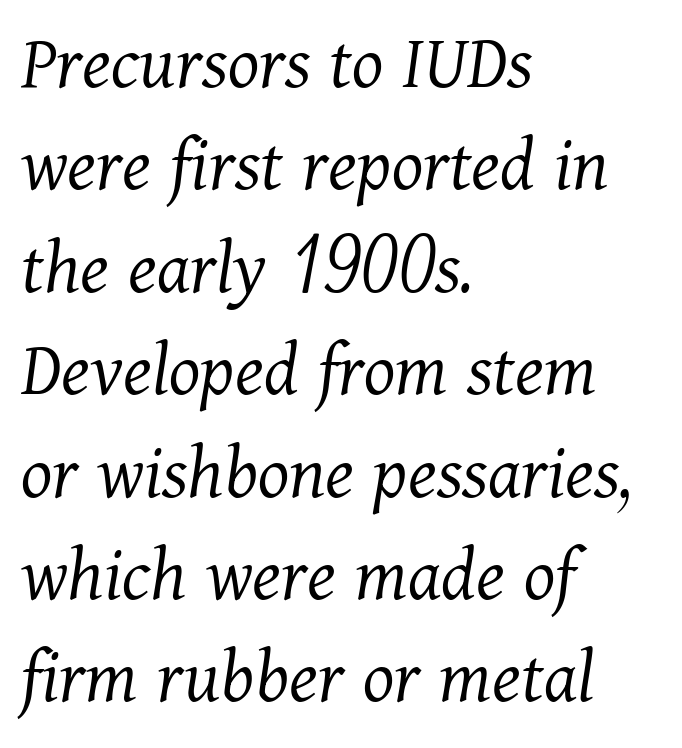
{"serif": "yes", "italic": "yes", "lean": "right", "slant_degrees": 11, "bold": "no", "weight": "light", "width": "normal", "stroke_contrast": "medium", "x_height": "medium", "monospaced": "no", "underline": "no", "align": "left", "line_spacing": "normal", "line_spacing_ratio": 1.28, "letter_spacing": "normal", "letter_spacing_em": 0.0, "glyph_px": 80}
